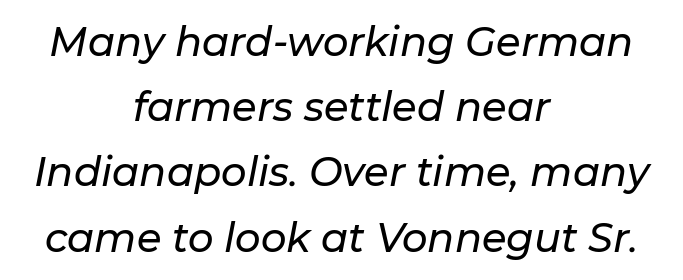
The image shows 40 px text type, italic (leaning right); set centered, normal line spacing (1.63x), normal letter spacing, not underlined; low stroke contrast and a medium x-height.
